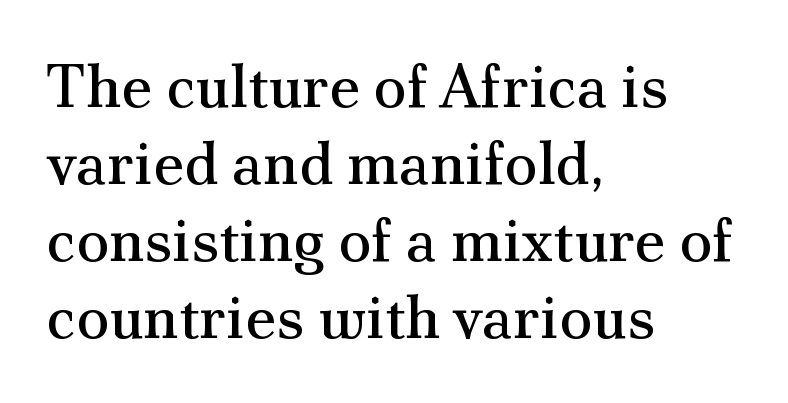
The image shows 61 px regular-weight serif type, upright; set left-aligned, normal line spacing (1.26x), normal letter spacing, not underlined; medium stroke contrast and a small x-height.
